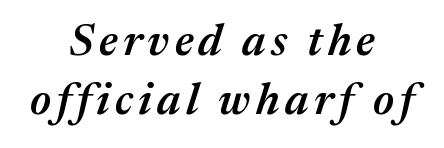
{"italic": "yes", "lean": "right", "slant_degrees": 17, "bold": "semi", "weight": "semibold", "width": "normal", "stroke_contrast": "medium", "x_height": "medium", "monospaced": "no", "underline": "no", "align": "center", "line_spacing": "normal", "line_spacing_ratio": 1.34, "glyph_px": 44}
